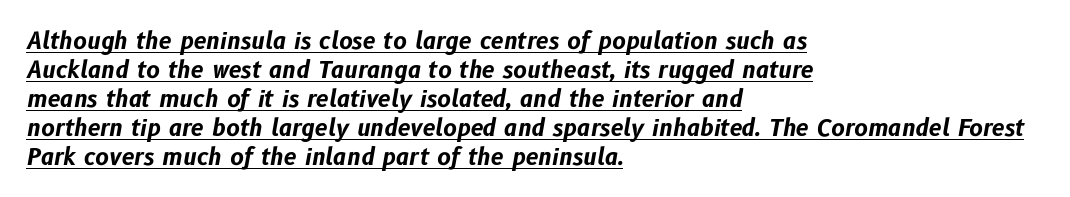
{"italic": "yes", "lean": "right", "slant_degrees": 10, "bold": "yes", "underline": "yes", "align": "left", "line_spacing": "normal", "line_spacing_ratio": 1.26, "letter_spacing": "normal", "letter_spacing_em": 0.0, "glyph_px": 23}
